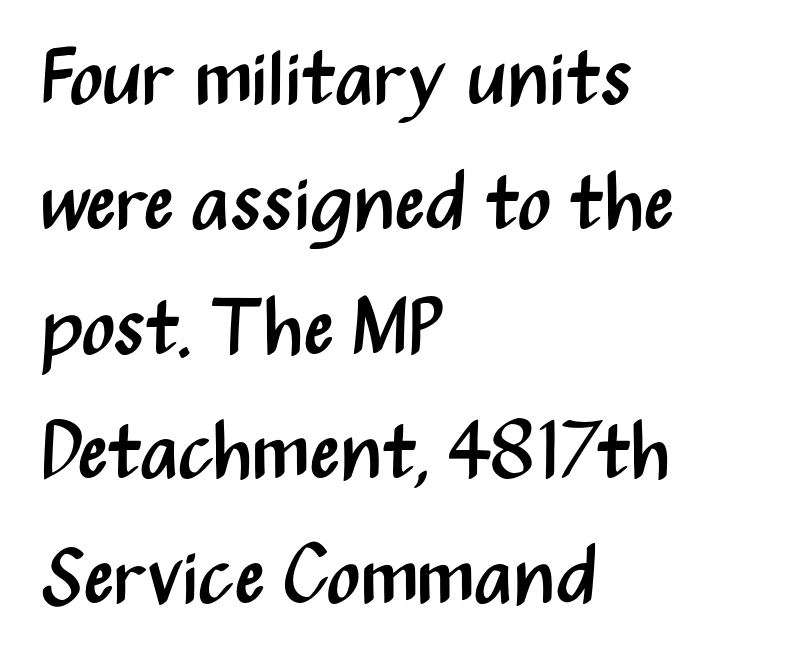
{"serif": "no", "italic": "no", "bold": "no", "weight": "regular", "width": "condensed", "stroke_contrast": "medium", "x_height": "medium", "monospaced": "no", "underline": "no", "align": "left", "line_spacing": "normal", "line_spacing_ratio": 1.58, "letter_spacing": "normal", "letter_spacing_em": 0.0, "glyph_px": 79}
